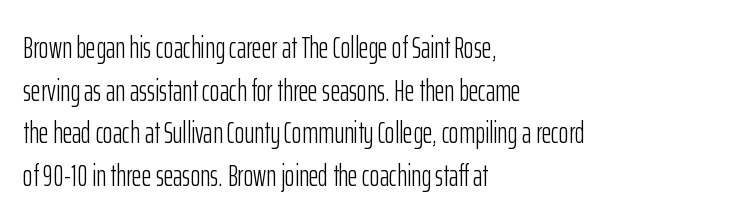
The image shows 30 px light, condensed sans-serif type, upright; set left-aligned, normal line spacing (1.42x), normal letter spacing, not underlined; low stroke contrast and a medium x-height.
